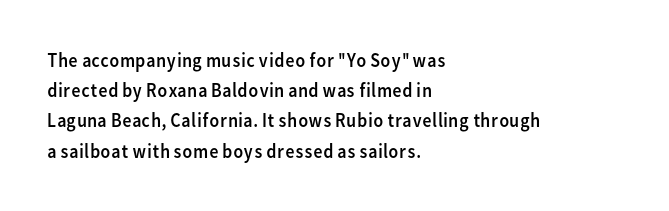
Q: Is the text bold? A: No.
Q: Is the text italic (slanted)? A: No, it is upright.
Q: Is the text underlined? A: No.
Q: How is the paragraph aligned? A: Left-aligned.
Q: Is the spacing between letters normal or unusually wide? A: Normal.
Q: Is the spacing between lines tight, normal or loose? A: Normal.
